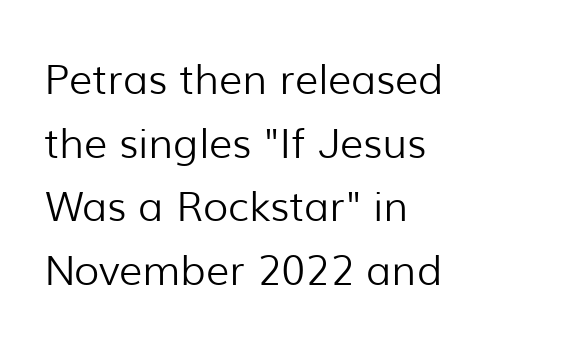
Q: Is the text bold? A: No.
Q: Is the text italic (slanted)? A: No, it is upright.
Q: Is the typeface a serif or a sans-serif typeface? A: Sans-serif.
Q: Is the text underlined? A: No.
Q: How is the paragraph aligned? A: Left-aligned.
Q: Is the spacing between letters normal or unusually wide? A: Normal.
Q: Is the spacing between lines tight, normal or loose? A: Normal.
Q: Width (condensed, normal, or wide)? A: Normal.
Q: Stroke contrast? A: Low.
Q: x-height? A: Medium.
Q: Monospaced? A: No.
